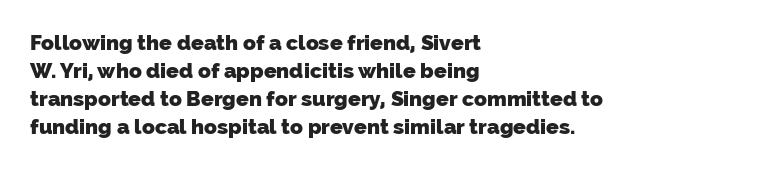
Q: Is the text bold? A: Yes.
Q: Is the text underlined? A: No.
Q: How is the paragraph aligned? A: Left-aligned.
Q: Is the spacing between letters normal or unusually wide? A: Normal.
Q: Is the spacing between lines tight, normal or loose? A: Normal.
